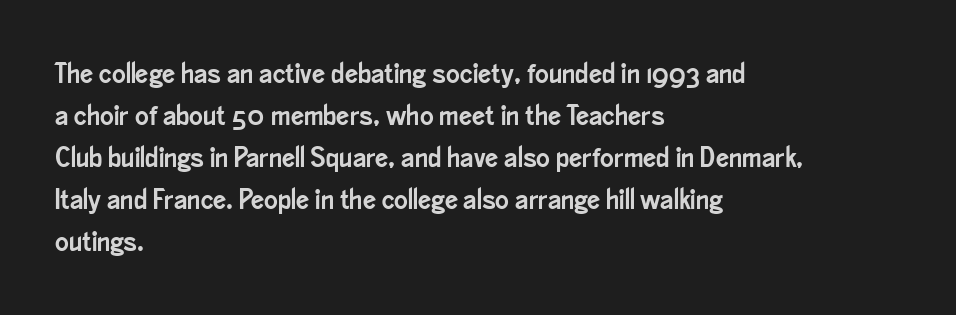
{"serif": "no", "italic": "no", "width": "condensed", "stroke_contrast": "low", "x_height": "small", "monospaced": "no", "underline": "no", "align": "left", "line_spacing": "normal", "line_spacing_ratio": 1.45, "letter_spacing": "normal", "letter_spacing_em": 0.0, "glyph_px": 29}
